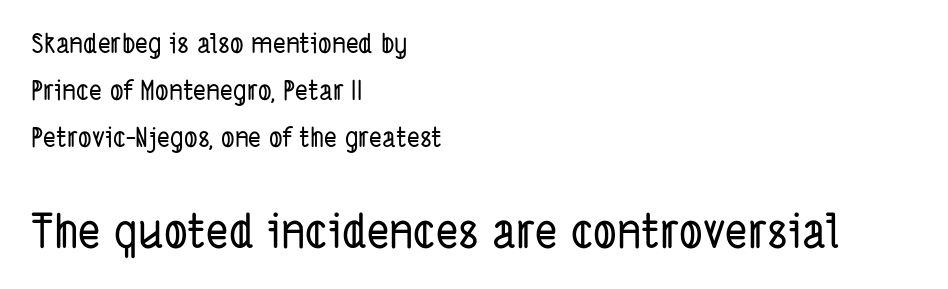
{"serif": "no", "width": "condensed", "stroke_contrast": "low", "x_height": "medium", "monospaced": "no", "underline": "no", "align": "left", "line_spacing_ratio": 1.74, "letter_spacing": "normal", "letter_spacing_em": 0.0, "larger_block": "second", "size_ratio": 1.74, "glyph_px": 47}
